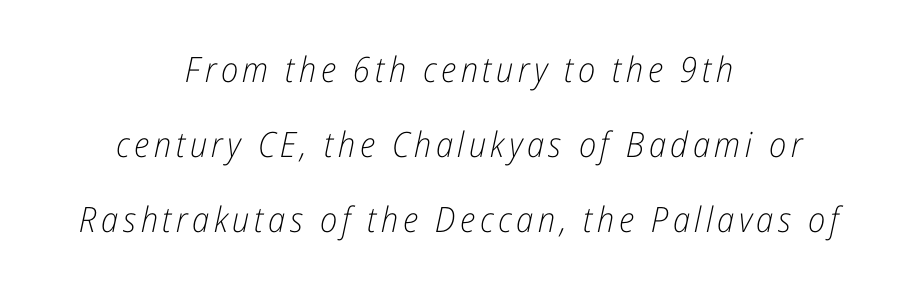
{"italic": "yes", "lean": "right", "slant_degrees": 12, "bold": "no", "weight": "light", "width": "condensed", "stroke_contrast": "low", "x_height": "medium", "monospaced": "no", "underline": "no", "align": "center", "line_spacing": "loose", "line_spacing_ratio": 2.14, "glyph_px": 35}
